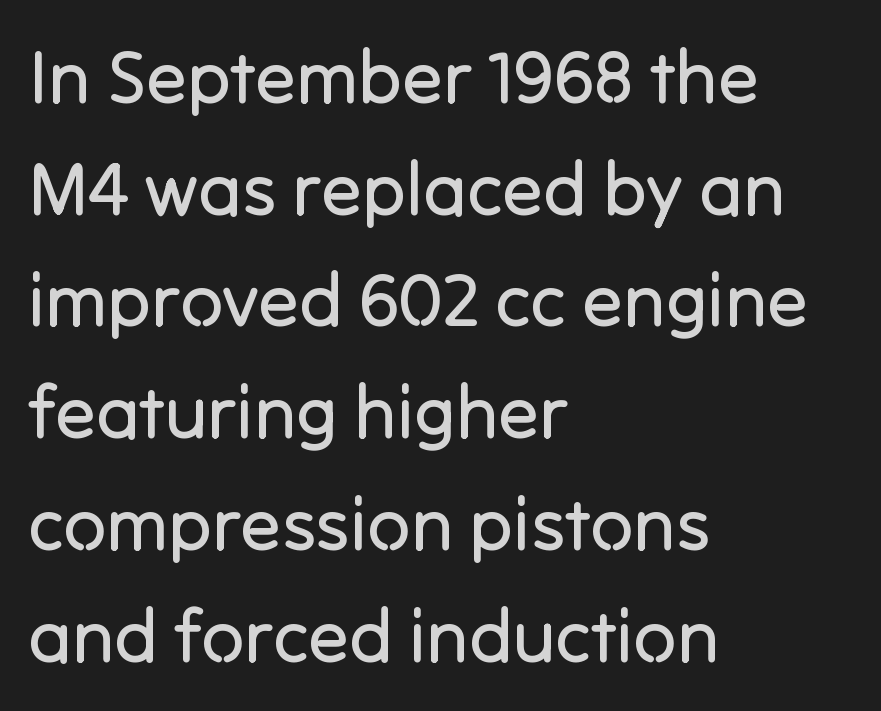
The passage shown is typed in a proportional face where columns would drift. The text block is weighted toward the left margin, trailing off unevenly rightward. Successive baselines arrive at the customary interval. I'd call this a sans setting — the letters go barefoot. Italic? Not at all — the glyphs are vertical. In terms of letterspacing, this is plain default setting.
